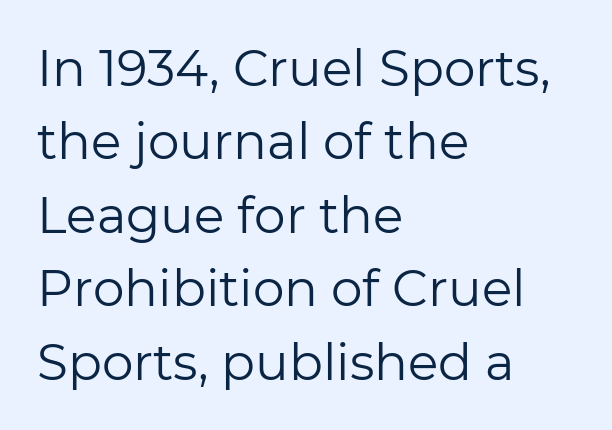
Q: Is the text bold? A: No.
Q: Is the text italic (slanted)? A: No, it is upright.
Q: Is the typeface a serif or a sans-serif typeface? A: Sans-serif.
Q: Is the text underlined? A: No.
Q: How is the paragraph aligned? A: Left-aligned.
Q: Is the spacing between letters normal or unusually wide? A: Normal.
Q: Is the spacing between lines tight, normal or loose? A: Normal.
Q: Width (condensed, normal, or wide)? A: Normal.
Q: Stroke contrast? A: Low.
Q: x-height? A: Medium.
Q: Monospaced? A: No.
